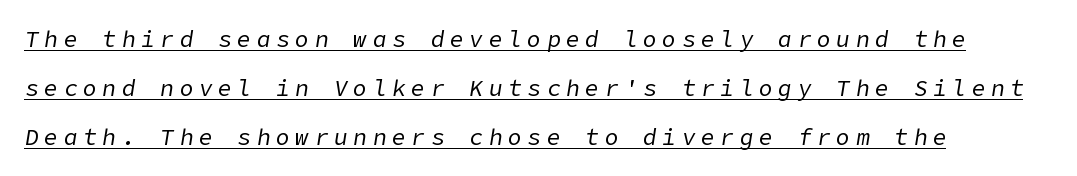
The image shows 23 px text type, italic (leaning right); set left-aligned, loose line spacing (2.12x), unusually wide letter spacing (+0.24 em), underlined.
